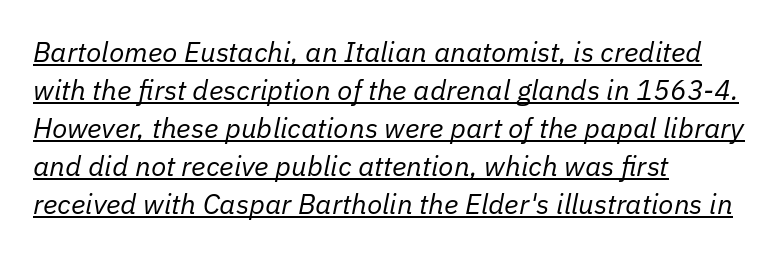
It's the slanting kind of type. The typeface has the unassuming heft of standard copy or less. Proportional: the letters do not fall into vertical columns. Underlined type. The vertical gap from one line to the next is medium.
